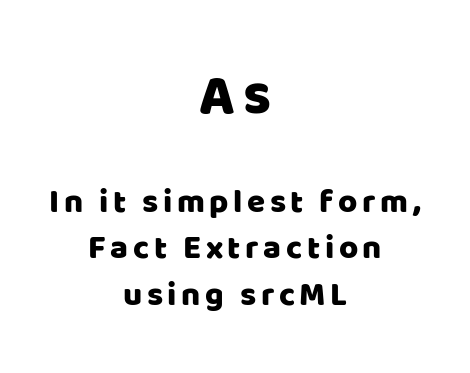
In terms of posture, this sample is upright. This layout puts the oversized block above and the modest block below. Notice how the passage keeps no hard edge, just a central spine. Check where the strokes stop: nothing finishes them off — pure sans. The words here are not underlined. Varying glyph widths throughout — classic text-font behaviour.
